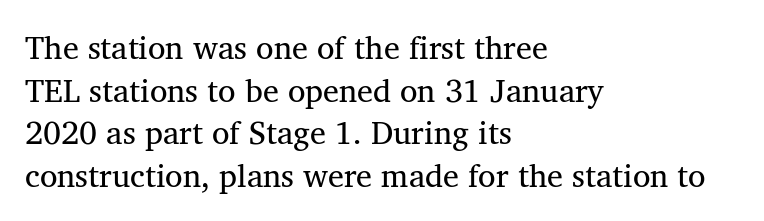
The image shows 32 px regular-weight serif type, upright; set left-aligned, normal line spacing (1.33x), normal letter spacing, not underlined; medium stroke contrast and a medium x-height.
